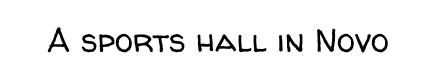
The image shows 33 px regular-weight sans-serif type, upright; set normal letter spacing, not underlined; low stroke contrast and a medium x-height.
